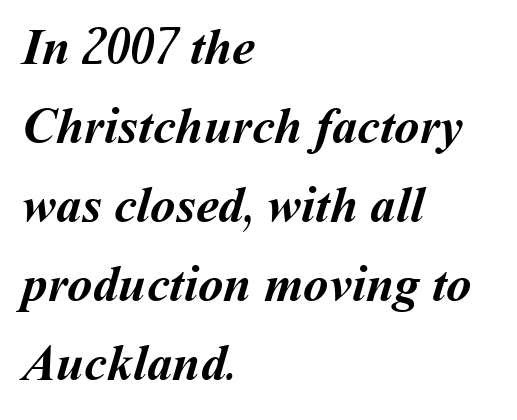
Q: Is the text bold? A: Yes.
Q: Is the text underlined? A: No.
Q: How is the paragraph aligned? A: Left-aligned.
Q: Is the spacing between letters normal or unusually wide? A: Normal.
Q: Is the spacing between lines tight, normal or loose? A: Normal.
Q: Width (condensed, normal, or wide)? A: Normal.
Q: Stroke contrast? A: Medium.
Q: x-height? A: Medium.
Q: Monospaced? A: No.
